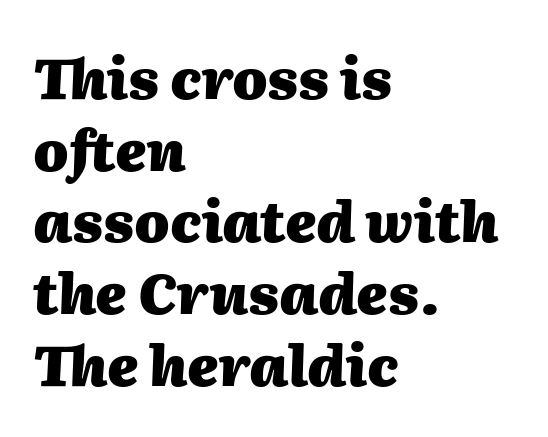
{"italic": "yes", "lean": "right", "slant_degrees": 2, "bold": "yes", "weight": "heavy", "width": "normal", "stroke_contrast": "medium", "x_height": "medium", "monospaced": "no", "underline": "no", "align": "left", "line_spacing": "normal", "line_spacing_ratio": 1.28, "letter_spacing": "normal", "letter_spacing_em": 0.0, "glyph_px": 56}
